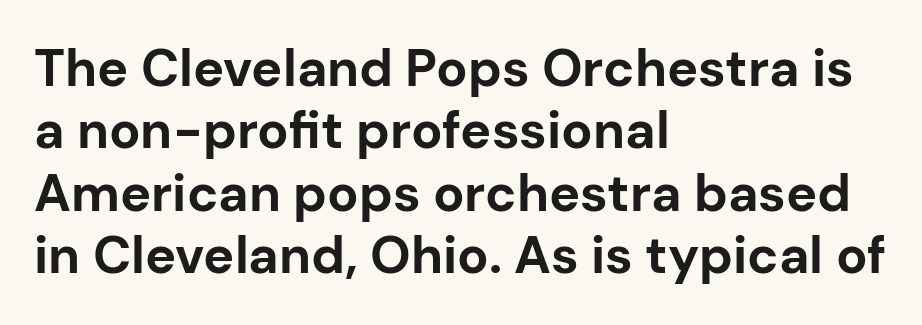
The image shows 52 px bold sans-serif type, upright; set left-aligned, line spacing 1.2x, normal letter spacing, not underlined; low stroke contrast and a medium x-height.
